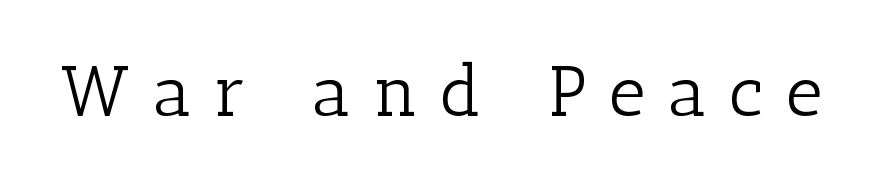
Look at the tracking — it's clearly loosened, letters drifting apart. This is serif lettering, the kind often seen in printed books. No italicization has been applied; the sample stays upright. Note the varied advance widths — an 'i' is clearly narrower than an 'm'. Just letters on the line, the space beneath them empty.
